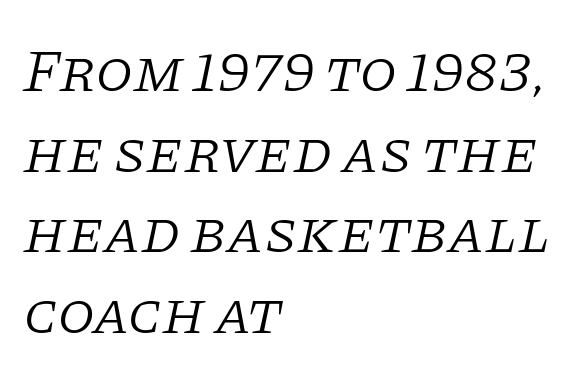
{"serif": "yes", "italic": "yes", "lean": "right", "slant_degrees": 11, "bold": "no", "weight": "light", "width": "normal", "stroke_contrast": "low", "x_height": "large", "monospaced": "no", "underline": "no", "align": "left", "line_spacing": "normal", "line_spacing_ratio": 1.32, "letter_spacing": "normal", "letter_spacing_em": 0.0, "glyph_px": 61}
